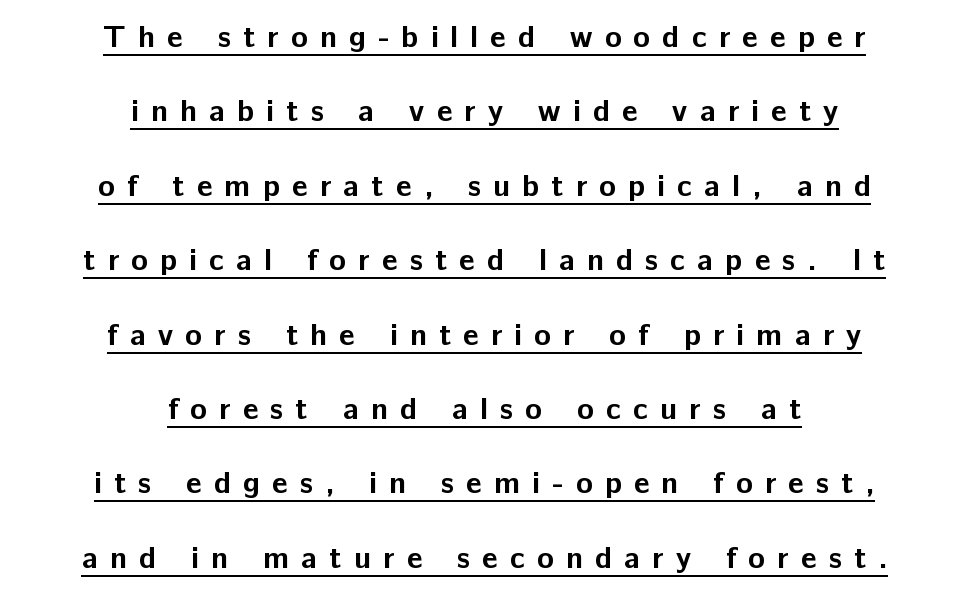
{"serif": "no", "italic": "no", "bold": "yes", "weight": "bold", "width": "normal", "stroke_contrast": "low", "x_height": "medium", "monospaced": "no", "underline": "yes", "align": "center", "line_spacing": "loose", "line_spacing_ratio": 2.4, "letter_spacing": "wide", "letter_spacing_em": 0.39, "glyph_px": 31}
